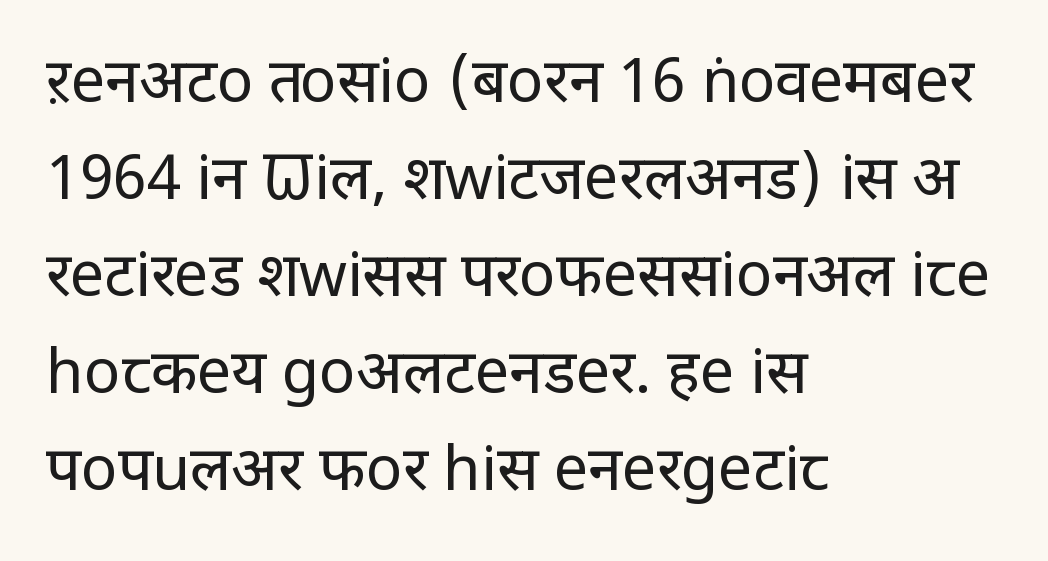
The image shows 61 px regular-weight sans-serif type, upright; set left-aligned, normal line spacing (1.59x), normal letter spacing, not underlined; low stroke contrast and a large x-height.
